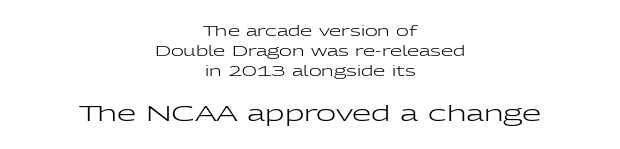
The image shows 22 px text type, upright; set centered, normal line spacing (1.42x), normal letter spacing, not underlined; the second (bottom) block is 1.57x larger.
